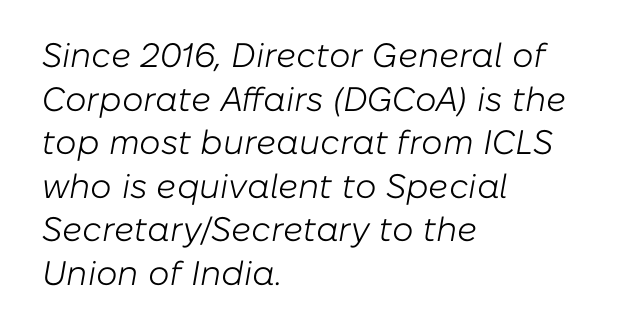
Ink coverage per letter is moderate at most. Spacing verdict: proportional, widths tailored to each character. Standard letterfit; no display-style spreading of the glyphs. When letters slant like this, we call the style italic.
